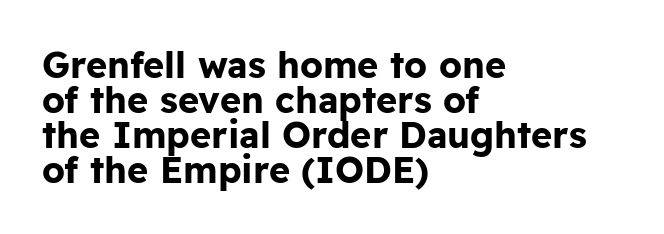
{"serif": "no", "italic": "no", "bold": "yes", "weight": "bold", "width": "normal", "stroke_contrast": "low", "x_height": "medium", "monospaced": "no", "underline": "no", "align": "left", "line_spacing": "tight", "line_spacing_ratio": 0.97, "letter_spacing": "normal", "letter_spacing_em": 0.0, "glyph_px": 36}
